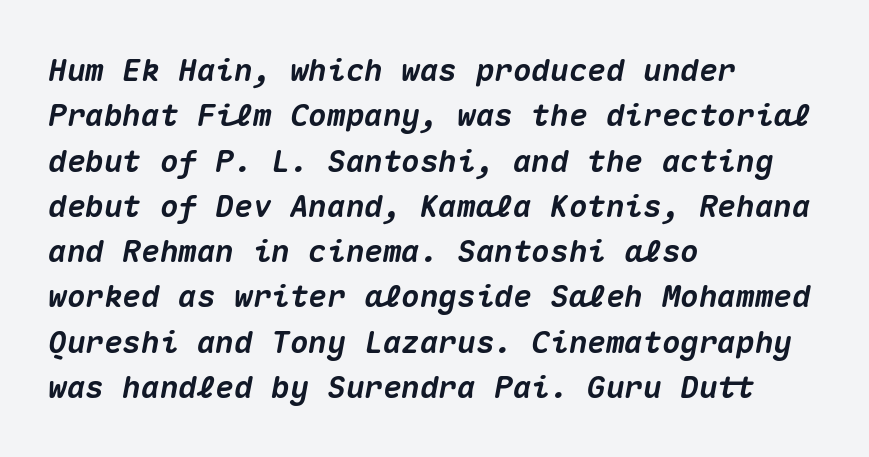
The image shows 31 px heavy type, italic (leaning right), monospaced; set left-aligned, normal line spacing (1.46x), normal letter spacing, not underlined; medium stroke contrast and a medium x-height.
